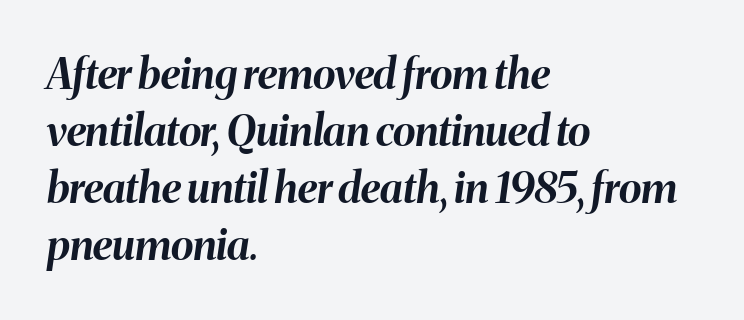
{"italic": "yes", "lean": "right", "slant_degrees": 8, "bold": "yes", "weight": "bold", "width": "normal", "stroke_contrast": "medium", "x_height": "medium", "monospaced": "no", "underline": "no", "align": "left", "line_spacing": "normal", "line_spacing_ratio": 1.36, "letter_spacing": "normal", "letter_spacing_em": 0.0, "glyph_px": 42}
